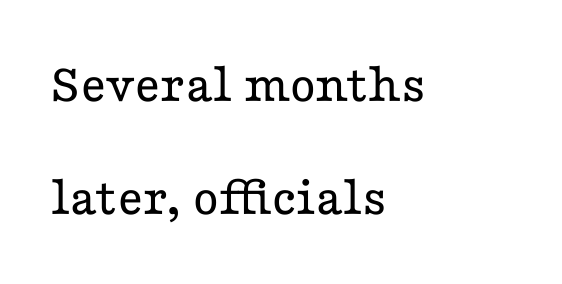
{"serif": "yes", "italic": "no", "bold": "no", "weight": "regular", "width": "wide", "stroke_contrast": "low", "x_height": "medium", "monospaced": "no", "underline": "no", "align": "left", "line_spacing": "loose", "line_spacing_ratio": 2.02, "letter_spacing": "normal", "letter_spacing_em": 0.0, "glyph_px": 56}
